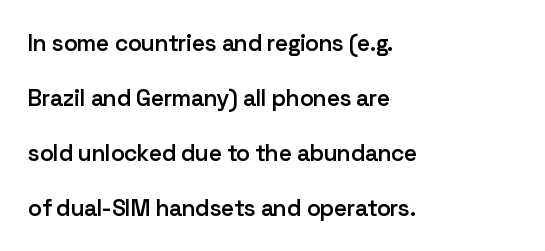
Casual observation: everything's shoved over to the left. The foot of each line stays bare and open. Stroke thickness is moderately raised; the sample reads as semibold. The lettering holds an erect, upright posture throughout. Characters follow at the spacing the type designer built in.
